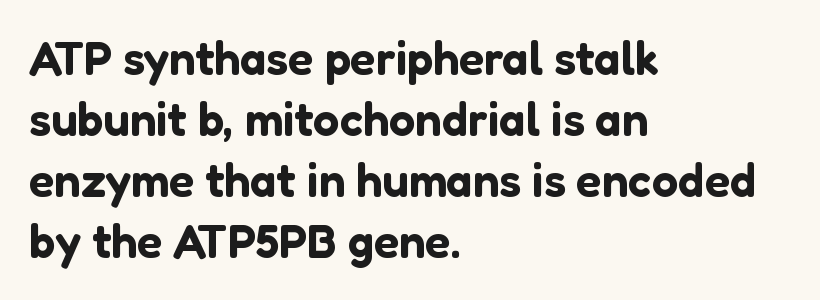
{"serif": "no", "italic": "no", "width": "normal", "stroke_contrast": "low", "x_height": "medium", "monospaced": "no", "underline": "no", "align": "left", "line_spacing": "normal", "line_spacing_ratio": 1.3, "letter_spacing": "normal", "letter_spacing_em": 0.0, "glyph_px": 47}
